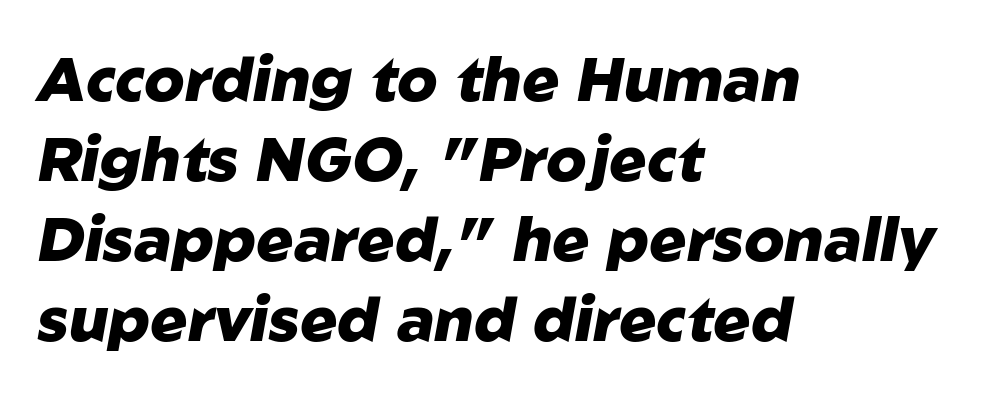
Descenders are the only things crossing below the line. Is the letter spacing exaggerated? No — it looks like the ordinary default. Casual observation: everything's shoved over to the left. A full-strength bold gives these letters their thick strokes. Is this a fixed-width face? No — the glyphs have proportional, varying widths.
